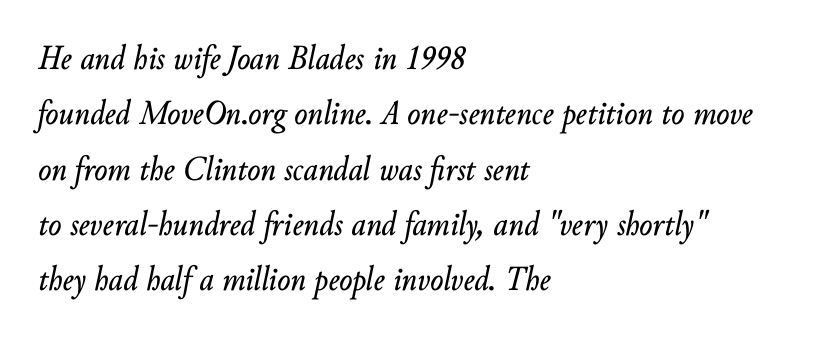
The image shows 35 px text type, italic (leaning right); set left-aligned, normal line spacing (1.58x), normal letter spacing, not underlined; low stroke contrast and a small x-height.
